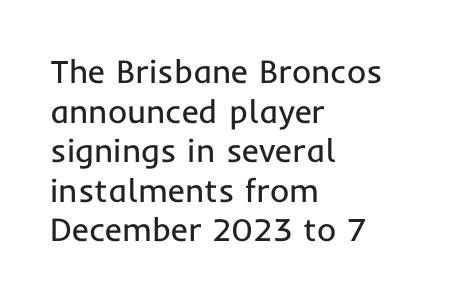
Q: Is the text bold? A: No.
Q: Is the text italic (slanted)? A: No, it is upright.
Q: Is the typeface a serif or a sans-serif typeface? A: Sans-serif.
Q: Is the text underlined? A: No.
Q: How is the paragraph aligned? A: Left-aligned.
Q: Is the spacing between letters normal or unusually wide? A: Normal.
Q: Width (condensed, normal, or wide)? A: Normal.
Q: Stroke contrast? A: Low.
Q: x-height? A: Medium.
Q: Monospaced? A: No.
